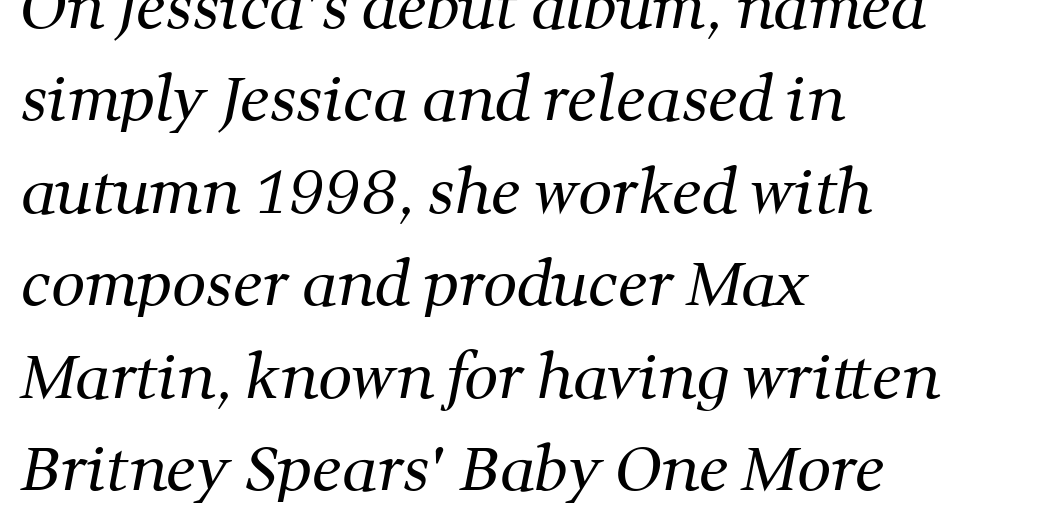
Q: Is the text bold? A: No.
Q: Is the typeface a serif or a sans-serif typeface? A: Serif.
Q: Is the text underlined? A: No.
Q: How is the paragraph aligned? A: Left-aligned.
Q: Is the spacing between letters normal or unusually wide? A: Normal.
Q: Is the spacing between lines tight, normal or loose? A: Normal.
Q: Width (condensed, normal, or wide)? A: Normal.
Q: Stroke contrast? A: Medium.
Q: x-height? A: Medium.
Q: Monospaced? A: No.
